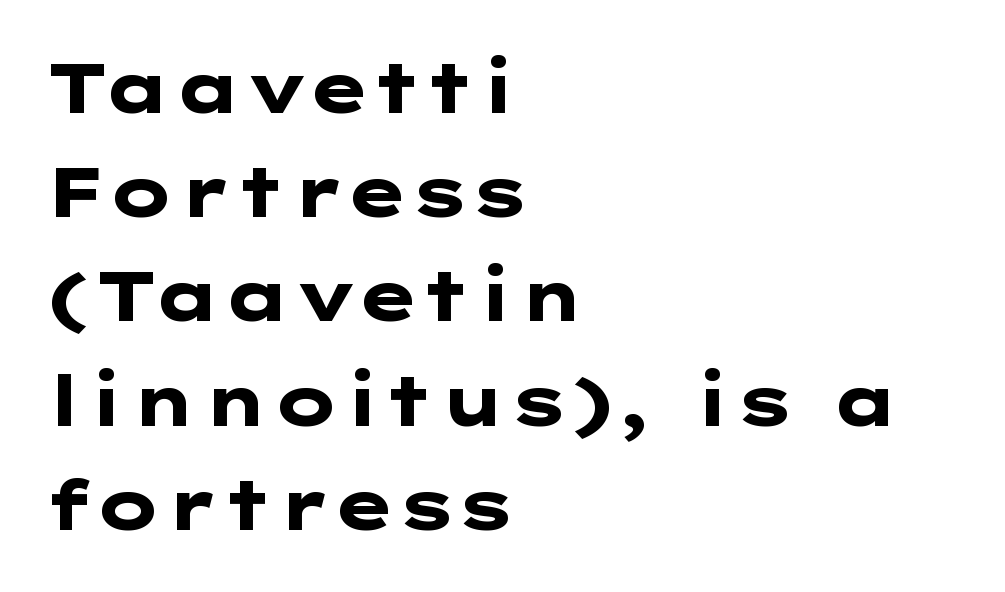
Is this a sans? Yes — the strokes have no serifs. The lettering stays uniformly vertical, giving the passage a roman look. The space directly below the letters is spotless. Tracking value appears to be zero — textbook default spacing. Horizontal bands of white between lines are of average thickness. Horizontally, the lines are justified to the leading edge only.
